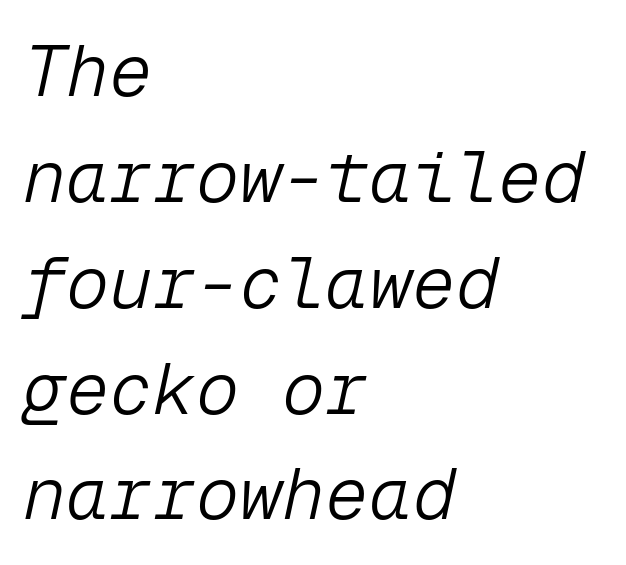
The rag falls on the right side of this text block. This block has exactly the height ordinary leading produces. The passage shown is not bold in any degree. Any mark beneath the type? The region is blank.
